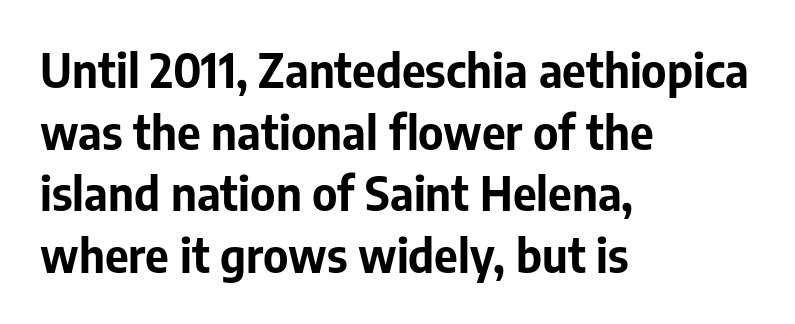
{"serif": "no", "italic": "no", "bold": "yes", "weight": "bold", "width": "normal", "stroke_contrast": "low", "x_height": "medium", "monospaced": "no", "underline": "no", "align": "left", "line_spacing": "normal", "line_spacing_ratio": 1.34, "letter_spacing": "normal", "letter_spacing_em": 0.0, "glyph_px": 46}
